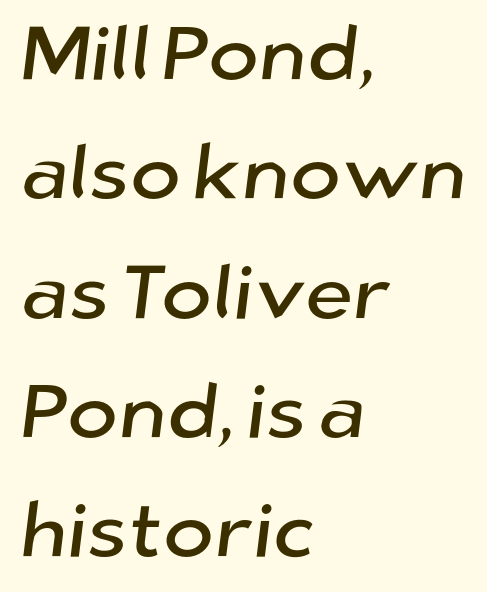
{"serif": "no", "width": "normal", "stroke_contrast": "low", "x_height": "medium", "monospaced": "no", "underline": "no", "align": "left", "line_spacing": "normal", "line_spacing_ratio": 1.55, "letter_spacing": "normal", "letter_spacing_em": 0.0, "glyph_px": 77}
